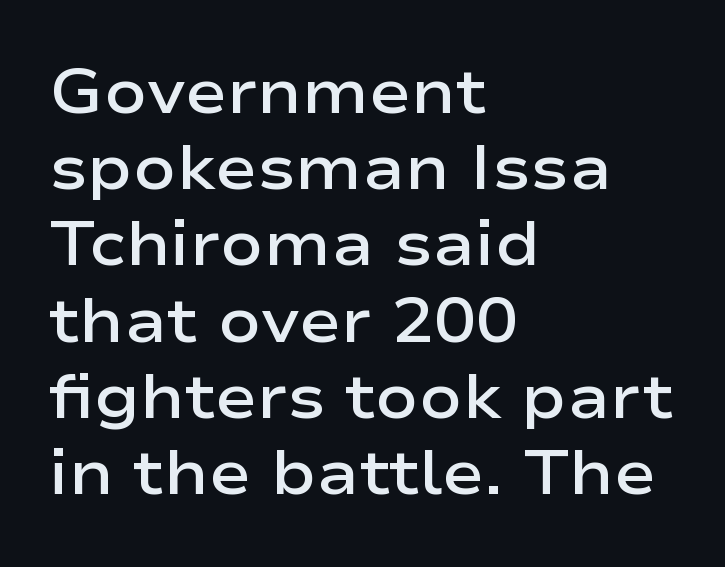
No extra tracking has been applied to these lines. Which margin do the lines hug? The left one — the right edge is uneven. Typesetter's note: demi weight, one step under bold. Only glyphs here, with clear space below each row. Spacing verdict: proportional, widths tailored to each character. Nope, no serifs anywhere on these letters.
